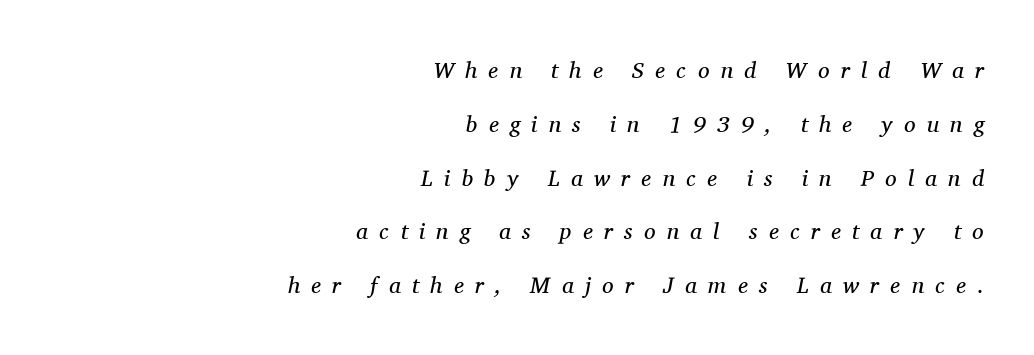
Heft: none added — not bold. Line spacing here is loose. The passage shown is not underscored anywhere. The specimen reads as italic at a glance. The compositor pushed each line to the right boundary. Does extra space separate the letters? Yes, quite a lot of it.
